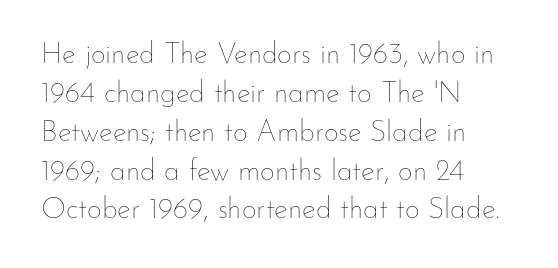
This reads as an unemphasized weight, regular at the heaviest. Glance below the letters and you will spot only blank space. Proportional: the letters do not fall into vertical columns. Nope, not italic — everything's standing straight. No extra tracking has been applied to these lines.
